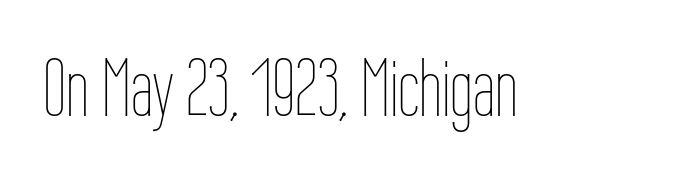
{"italic": "no", "bold": "no", "weight": "thin", "width": "condensed", "stroke_contrast": "low", "x_height": "medium", "monospaced": "no", "underline": "no", "letter_spacing": "normal", "letter_spacing_em": 0.0, "glyph_px": 80}
